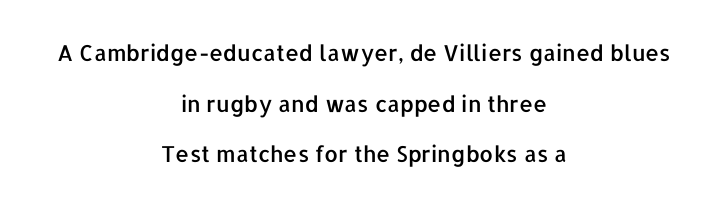
The image shows 22 px text type, upright; set centered, loose line spacing (2.3x), normal letter spacing, not underlined.
